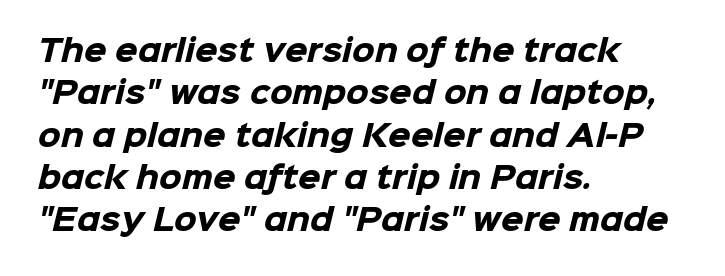
Stroke thickness is high; the sample reads as a true bold. The passage shown is typeset with a sans-serif family. What stands out about the letter spacing? Nothing — it is the standard amount. The ragged edge is on the right, which tells us the setting is flush left. This sample keeps an unexceptional amount of space between lines.
